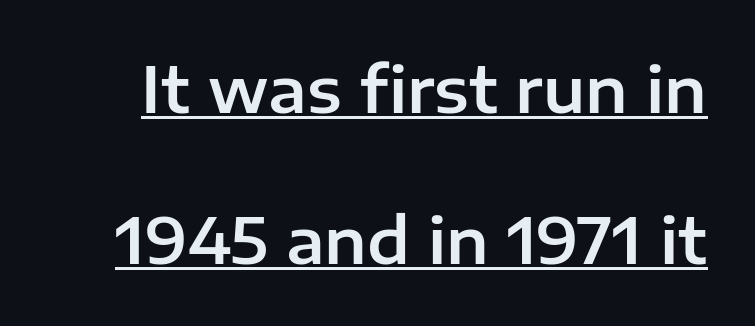
{"serif": "no", "italic": "no", "width": "normal", "stroke_contrast": "low", "x_height": "medium", "monospaced": "no", "underline": "yes", "line_spacing": "loose", "line_spacing_ratio": 2.39, "letter_spacing": "normal", "letter_spacing_em": 0.0, "glyph_px": 63}
